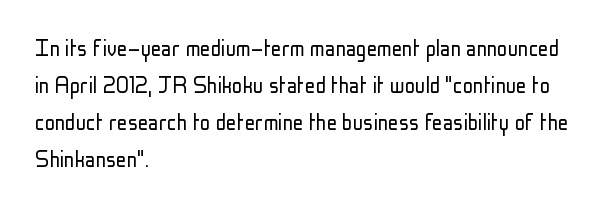
{"italic": "no", "bold": "no", "underline": "no", "align": "left", "line_spacing": "normal", "line_spacing_ratio": 1.42, "letter_spacing": "normal", "letter_spacing_em": 0.0, "glyph_px": 26}
